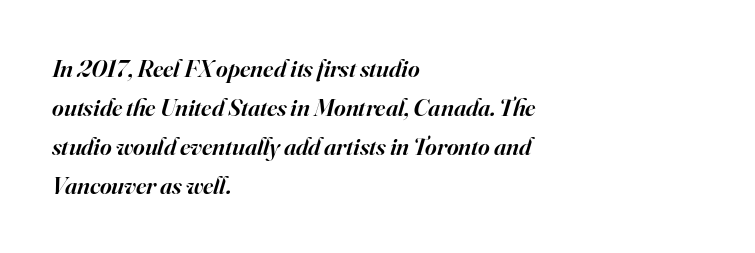
Italic: yes, the glyphs are oblique. The lines in this sample share a left origin and differ only in where they stop. You could call the tracking neutral — neither tight nor loose. Typesetter's note: demi weight, one step under bold. The block of text has a typical density, with ordinary space between rows. Honestly, there is no underline to notice here at all.
